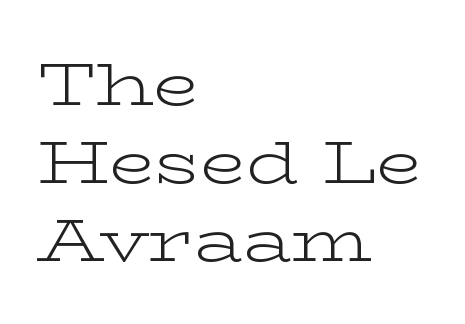
{"serif": "yes", "italic": "no", "bold": "no", "weight": "light", "width": "wide", "stroke_contrast": "low", "x_height": "medium", "monospaced": "no", "underline": "no", "align": "left", "line_spacing": "normal", "line_spacing_ratio": 1.3, "letter_spacing": "normal", "letter_spacing_em": 0.0, "glyph_px": 60}
